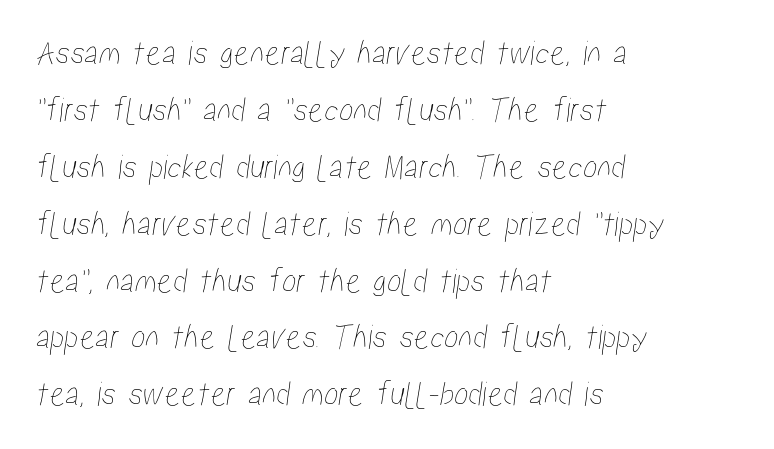
Q: Is the text underlined? A: No.
Q: How is the paragraph aligned? A: Left-aligned.
Q: Is the spacing between letters normal or unusually wide? A: Normal.
Q: Is the spacing between lines tight, normal or loose? A: Normal.
Q: Width (condensed, normal, or wide)? A: Condensed.
Q: Stroke contrast? A: Low.
Q: x-height? A: Medium.
Q: Monospaced? A: No.
